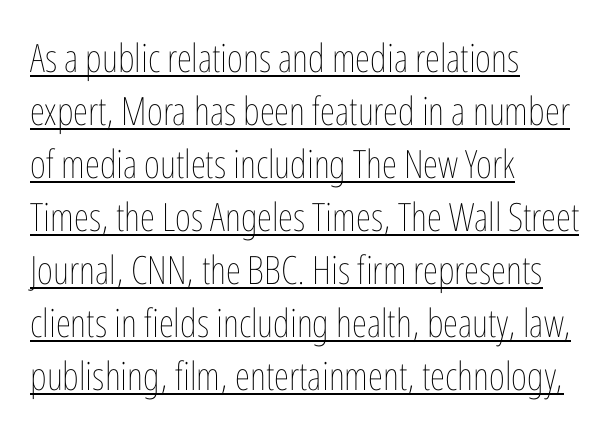
{"italic": "no", "bold": "no", "weight": "thin", "width": "condensed", "stroke_contrast": "low", "x_height": "medium", "monospaced": "no", "underline": "yes", "align": "left", "line_spacing": "normal", "line_spacing_ratio": 1.36, "letter_spacing": "normal", "letter_spacing_em": 0.0, "glyph_px": 39}
